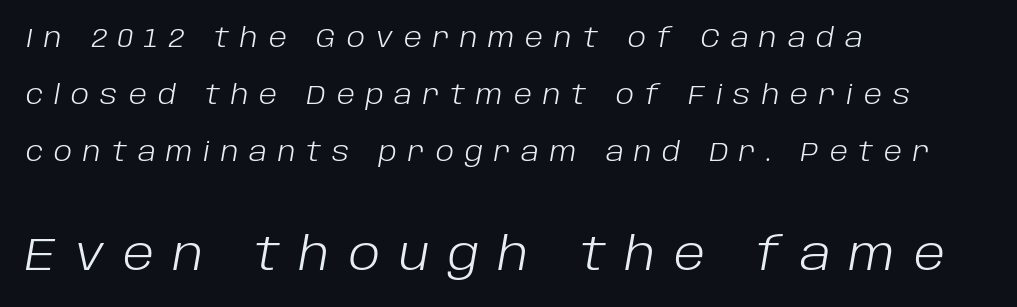
Q: Is the text bold? A: No.
Q: Is the text italic (slanted)? A: Yes, it leans right by about 10 degrees.
Q: Is the text underlined? A: No.
Q: How is the paragraph aligned? A: Left-aligned.
Q: Is the spacing between letters normal or unusually wide? A: Unusually wide.
Q: Is the spacing between lines tight, normal or loose? A: Loose.
Q: Which block of text is set in a larger size, the first (top) or the second (bottom)? A: The second (bottom) one.
Q: Width (condensed, normal, or wide)? A: Normal.
Q: Stroke contrast? A: Low.
Q: x-height? A: Large.
Q: Monospaced? A: No.
